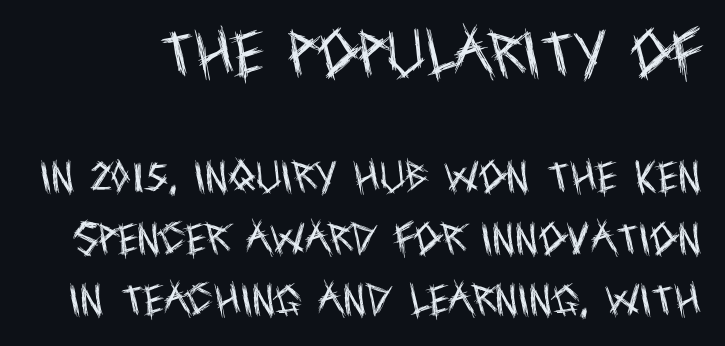
The type sits square on the baseline with zero lean. How are the letters spaced? Ordinarily, with no added tracking. The string is rendered with underlining switched off. Stems here are at most as thick as an everyday book face.
